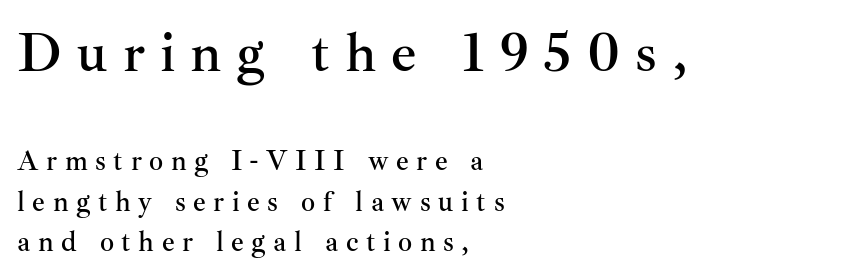
Q: Is the text italic (slanted)? A: No, it is upright.
Q: Is the typeface a serif or a sans-serif typeface? A: Serif.
Q: Is the text underlined? A: No.
Q: How is the paragraph aligned? A: Left-aligned.
Q: Is the spacing between letters normal or unusually wide? A: Unusually wide.
Q: Is the spacing between lines tight, normal or loose? A: Normal.
Q: Which block of text is set in a larger size, the first (top) or the second (bottom)? A: The first (top) one.
Q: Width (condensed, normal, or wide)? A: Normal.
Q: Stroke contrast? A: Medium.
Q: x-height? A: Small.
Q: Monospaced? A: No.
